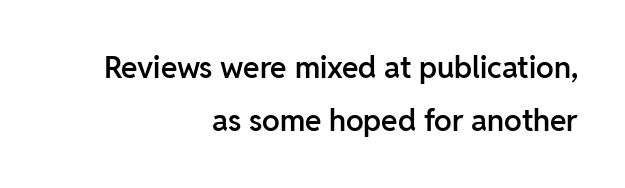
Q: Is the text bold? A: Semi-bold.
Q: Is the text italic (slanted)? A: No, it is upright.
Q: Is the typeface a serif or a sans-serif typeface? A: Sans-serif.
Q: Is the text underlined? A: No.
Q: How is the paragraph aligned? A: Right-aligned.
Q: Is the spacing between letters normal or unusually wide? A: Normal.
Q: Width (condensed, normal, or wide)? A: Normal.
Q: Stroke contrast? A: Low.
Q: x-height? A: Medium.
Q: Monospaced? A: No.
